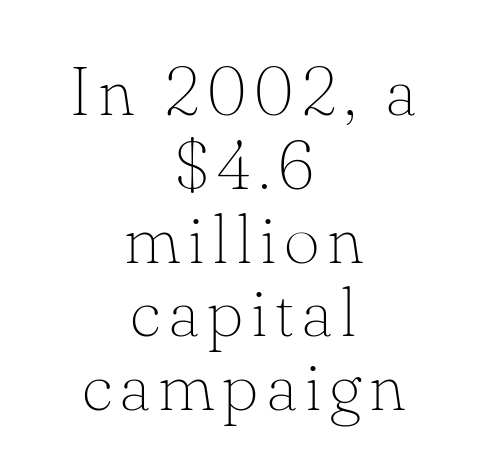
The image shows 69 px thin serif type, upright; set centered, tight line spacing (1.07x), not underlined; low stroke contrast and a small x-height.
